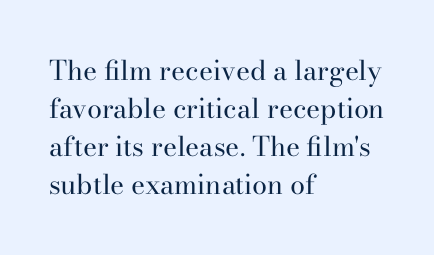
{"italic": "no", "bold": "no", "underline": "no", "align": "left", "line_spacing": "normal", "line_spacing_ratio": 1.41, "letter_spacing": "normal", "letter_spacing_em": 0.0, "glyph_px": 27}
